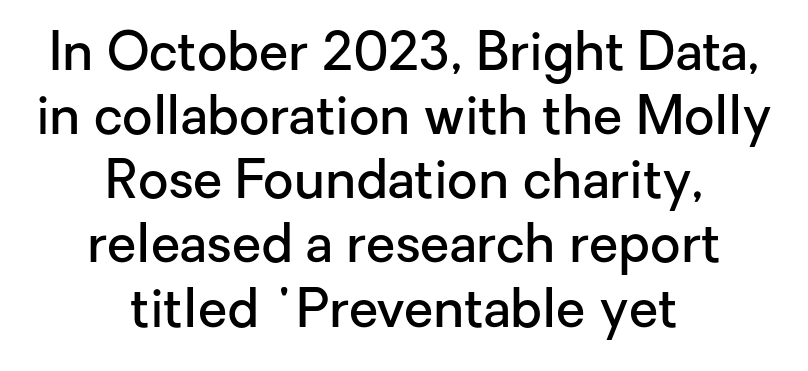
Q: Is the text bold? A: Semi-bold.
Q: Is the text italic (slanted)? A: No, it is upright.
Q: Is the typeface a serif or a sans-serif typeface? A: Sans-serif.
Q: Is the text underlined? A: No.
Q: How is the paragraph aligned? A: Centered.
Q: Is the spacing between letters normal or unusually wide? A: Normal.
Q: Width (condensed, normal, or wide)? A: Normal.
Q: Stroke contrast? A: Low.
Q: x-height? A: Medium.
Q: Monospaced? A: No.
